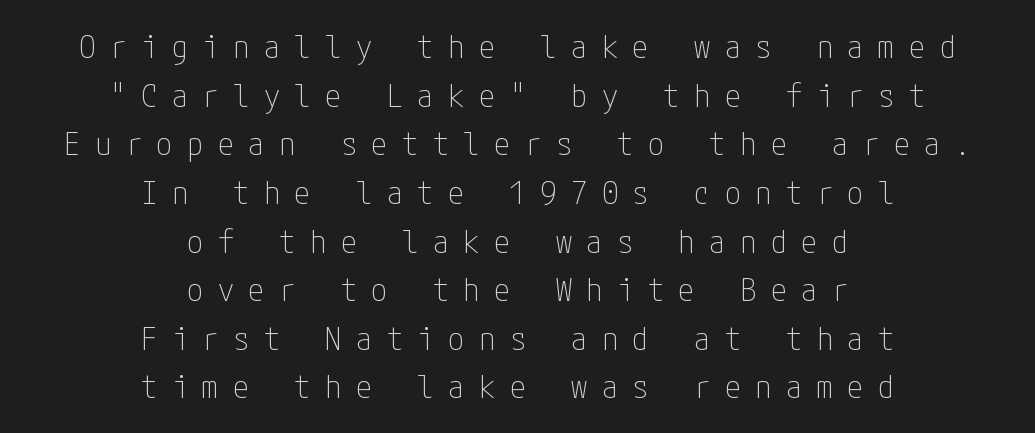
The image shows 32 px thin, condensed sans-serif type, upright; set centered, normal line spacing (1.52x), unusually wide letter spacing (+0.46 em), not underlined; low stroke contrast and a medium x-height.
